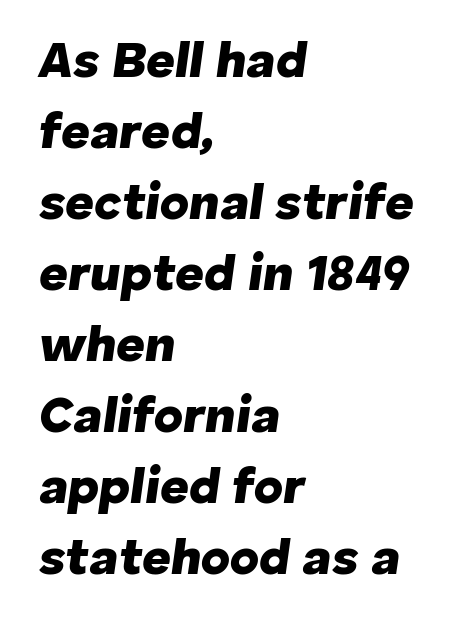
Q: Is the text bold? A: Yes.
Q: Is the text italic (slanted)? A: Yes, it leans right by about 8 degrees.
Q: Is the text underlined? A: No.
Q: How is the paragraph aligned? A: Left-aligned.
Q: Is the spacing between letters normal or unusually wide? A: Normal.
Q: Is the spacing between lines tight, normal or loose? A: Normal.
Q: Width (condensed, normal, or wide)? A: Normal.
Q: Stroke contrast? A: Low.
Q: x-height? A: Medium.
Q: Monospaced? A: No.
